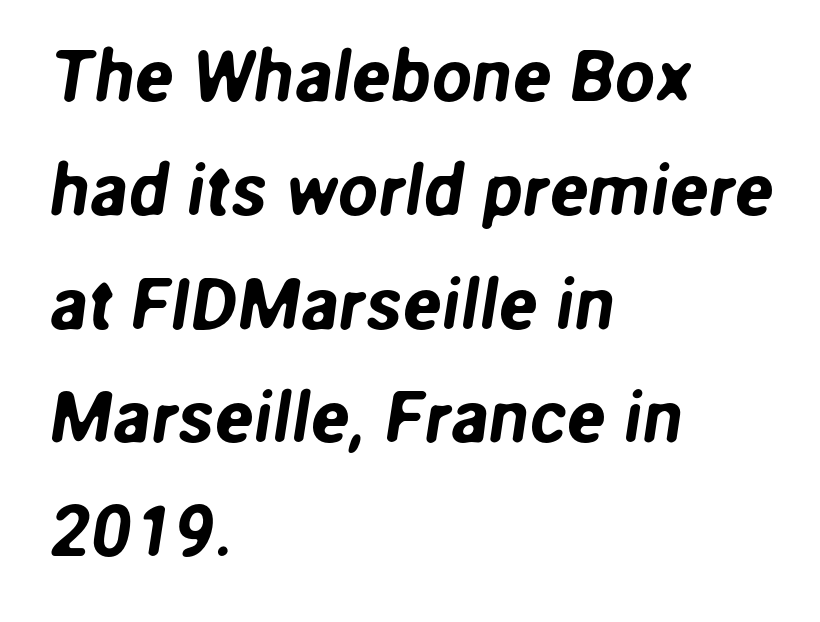
Q: Is the typeface a serif or a sans-serif typeface? A: Sans-serif.
Q: Is the text underlined? A: No.
Q: How is the paragraph aligned? A: Left-aligned.
Q: Is the spacing between letters normal or unusually wide? A: Normal.
Q: Is the spacing between lines tight, normal or loose? A: Normal.
Q: Width (condensed, normal, or wide)? A: Normal.
Q: Stroke contrast? A: Low.
Q: x-height? A: Medium.
Q: Monospaced? A: No.
